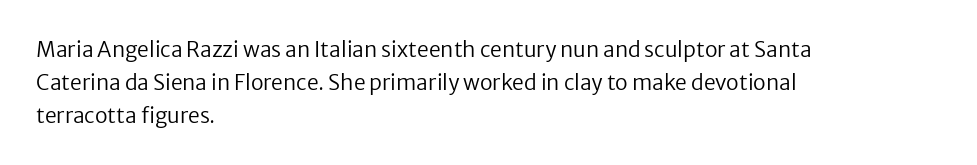
The image shows 21 px text type, upright; set left-aligned, normal line spacing (1.56x), normal letter spacing, not underlined.
